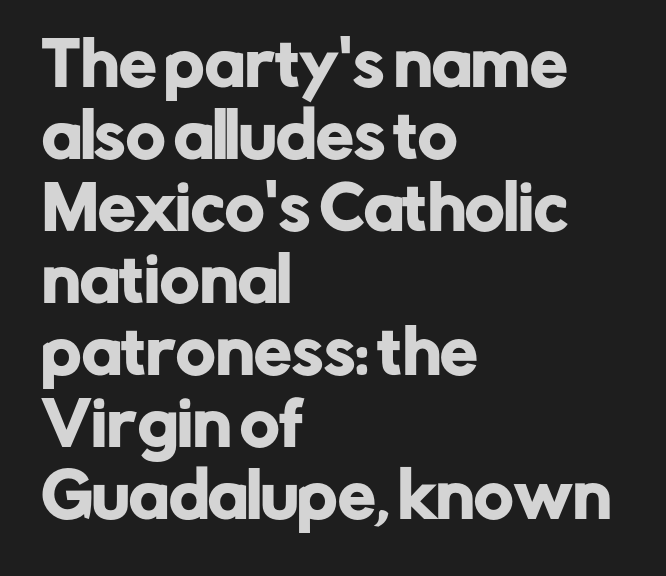
Q: Is the text italic (slanted)? A: No, it is upright.
Q: Is the typeface a serif or a sans-serif typeface? A: Sans-serif.
Q: Is the text underlined? A: No.
Q: How is the paragraph aligned? A: Left-aligned.
Q: Is the spacing between letters normal or unusually wide? A: Normal.
Q: Width (condensed, normal, or wide)? A: Normal.
Q: Stroke contrast? A: Low.
Q: x-height? A: Medium.
Q: Monospaced? A: No.
